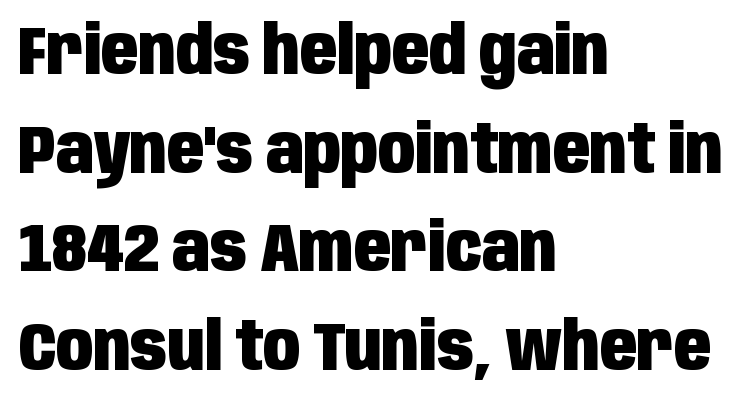
{"serif": "no", "italic": "no", "bold": "yes", "weight": "heavy", "width": "condensed", "stroke_contrast": "low", "x_height": "large", "monospaced": "no", "underline": "no", "align": "left", "line_spacing": "normal", "line_spacing_ratio": 1.45, "letter_spacing": "normal", "letter_spacing_em": 0.0, "glyph_px": 68}
